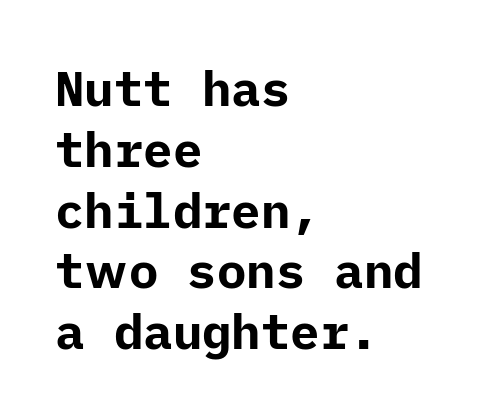
{"serif": "no", "italic": "no", "bold": "yes", "weight": "bold", "width": "normal", "stroke_contrast": "low", "x_height": "medium", "underline": "no", "align": "left", "line_spacing_ratio": 1.24, "letter_spacing": "normal", "letter_spacing_em": 0.0, "glyph_px": 49}
